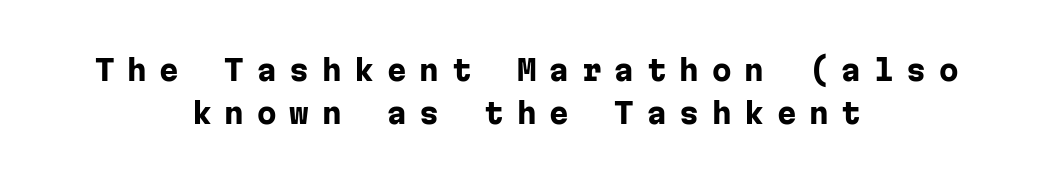
{"serif": "no", "italic": "no", "bold": "yes", "weight": "heavy", "width": "normal", "stroke_contrast": "low", "x_height": "medium", "monospaced": "yes", "underline": "no", "align": "center", "line_spacing": "normal", "line_spacing_ratio": 1.53, "letter_spacing": "wide", "letter_spacing_em": 0.46, "glyph_px": 28}
